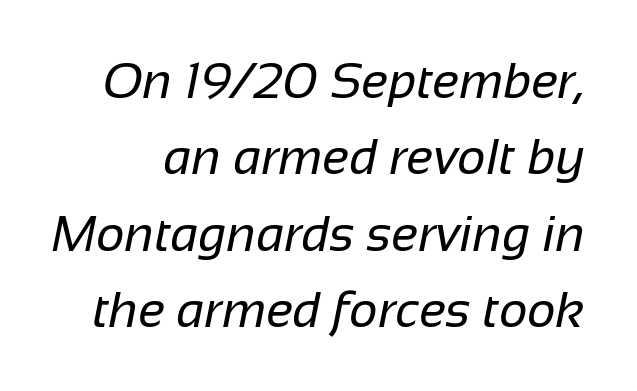
The image shows 50 px regular-weight sans-serif type; set normal line spacing (1.53x), normal letter spacing, not underlined; low stroke contrast and a medium x-height.
